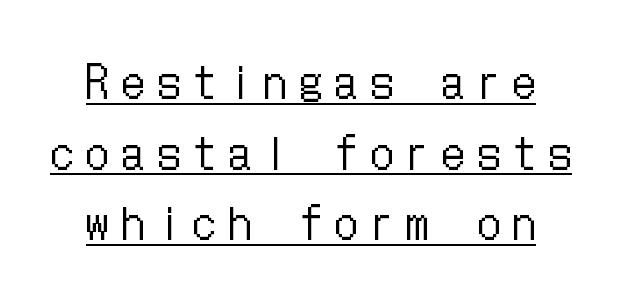
The image shows 45 px regular-weight, condensed type, upright; set centered, normal line spacing (1.57x), unusually wide letter spacing (+0.29 em), underlined; low stroke contrast and a medium x-height.
